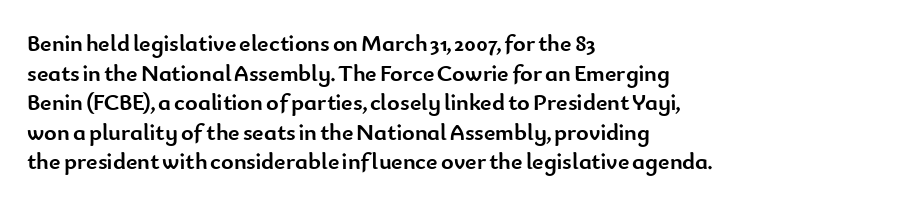
The image shows 24 px bold type, upright; set left-aligned, line spacing 1.23x, normal letter spacing, not underlined.
